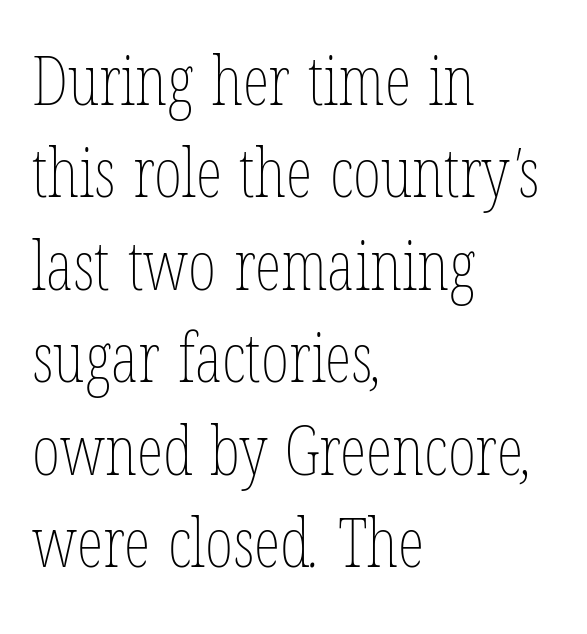
Baseline-to-baseline distance is the conventional proportion of letter height. Caption: multi-line text, flush left, ragged right. The rendering keeps characters at their native spacing. The specimen omits any rule beneath the text block's lines. This reads as an unemphasized weight, regular at the heaviest.
